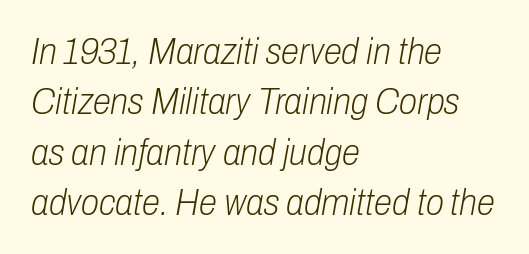
Q: Is the text bold? A: No.
Q: Is the text italic (slanted)? A: Yes, it leans right by about 10 degrees.
Q: Is the text underlined? A: No.
Q: How is the paragraph aligned? A: Left-aligned.
Q: Is the spacing between letters normal or unusually wide? A: Normal.
Q: Is the spacing between lines tight, normal or loose? A: Normal.
Q: Width (condensed, normal, or wide)? A: Condensed.
Q: Stroke contrast? A: Low.
Q: x-height? A: Medium.
Q: Monospaced? A: No.
